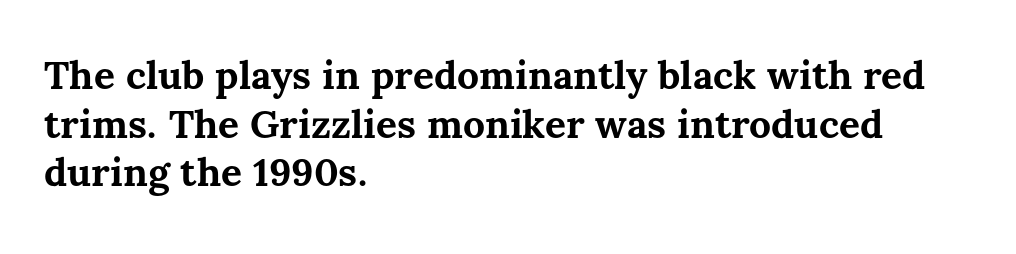
The letterforms sit shoulder to shoulder at normal distance. The rendering uses natural spacing where letterforms have individual widths. The space beneath each line is pristine and unruled. A full-strength bold gives these letters their thick strokes.
